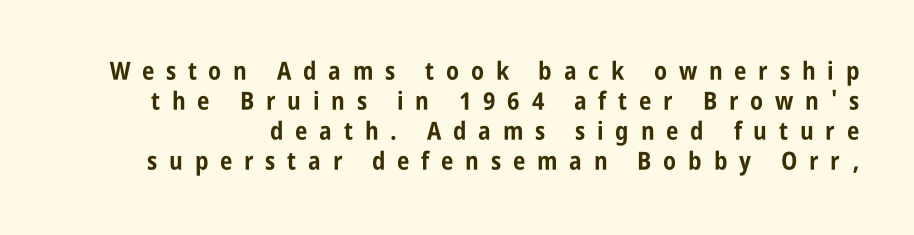
Honestly, there is no underline to notice here at all. The type is letterspaced generously, with wide tracking. Strong, thick strokes mark this as bold type. Every character sits straight up, as roman type does.
